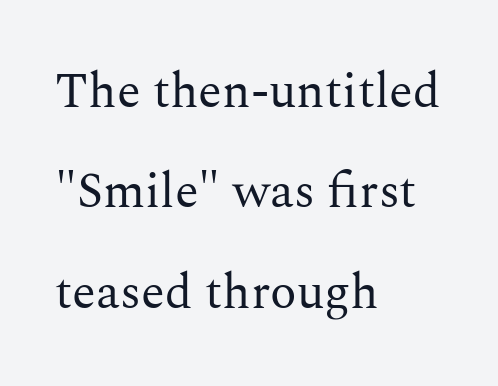
A typesetter would label this face a serif. This sample uses plain, unmodified letter spacing. Line starts are locked; line ends wander. Note the varied advance widths — an 'i' is clearly narrower than an 'm'.
